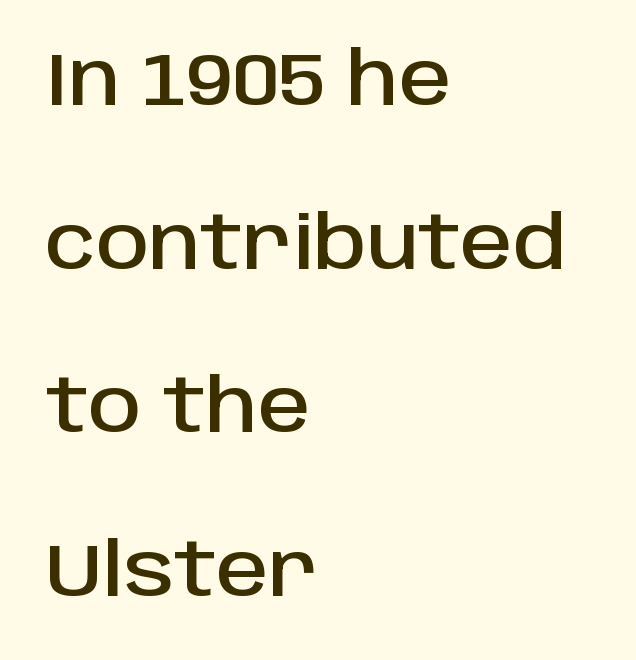
{"serif": "no", "italic": "no", "width": "normal", "stroke_contrast": "low", "x_height": "large", "monospaced": "no", "underline": "no", "align": "left", "line_spacing": "loose", "line_spacing_ratio": 2.21, "letter_spacing": "normal", "letter_spacing_em": 0.0, "glyph_px": 74}
